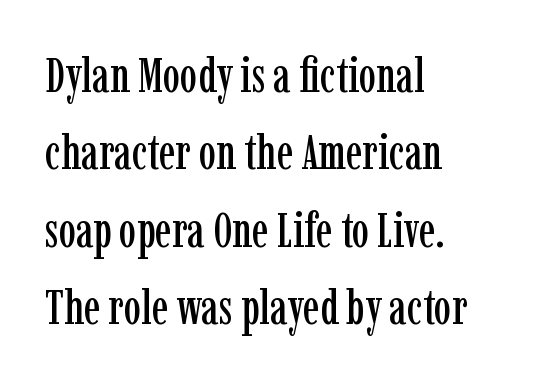
The image shows 49 px condensed serif type, upright; set left-aligned, normal line spacing (1.58x), normal letter spacing, not underlined; low stroke contrast and a medium x-height.
